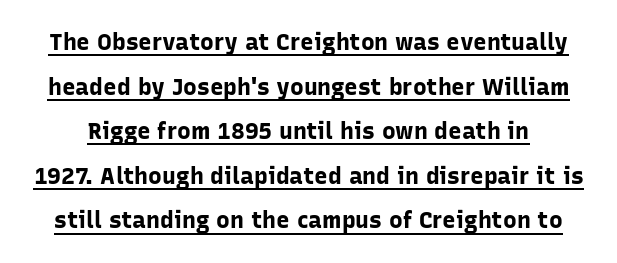
Q: Is the text bold? A: Yes.
Q: Is the text italic (slanted)? A: No, it is upright.
Q: Is the text underlined? A: Yes.
Q: Is the spacing between letters normal or unusually wide? A: Normal.
Q: Is the spacing between lines tight, normal or loose? A: Loose.
